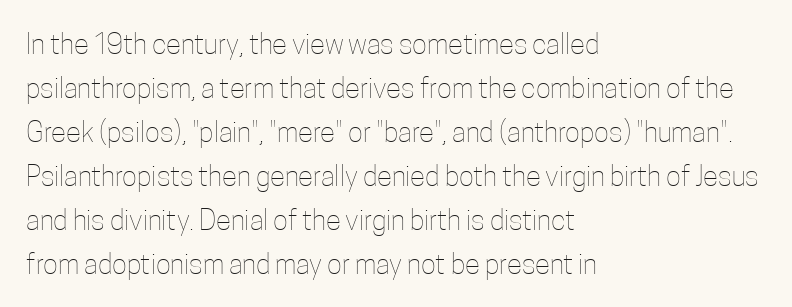
These lines keep a tight, regular rhythm from letter to letter. Only glyphs here, with clear space below each row. The paragraph shown leans on its left margin. Here the designer chose a conventional face with non-uniform glyph widths. Posture: straight, roman, zero tilt. The weight would be labelled regular, book, light, or lighter still.
